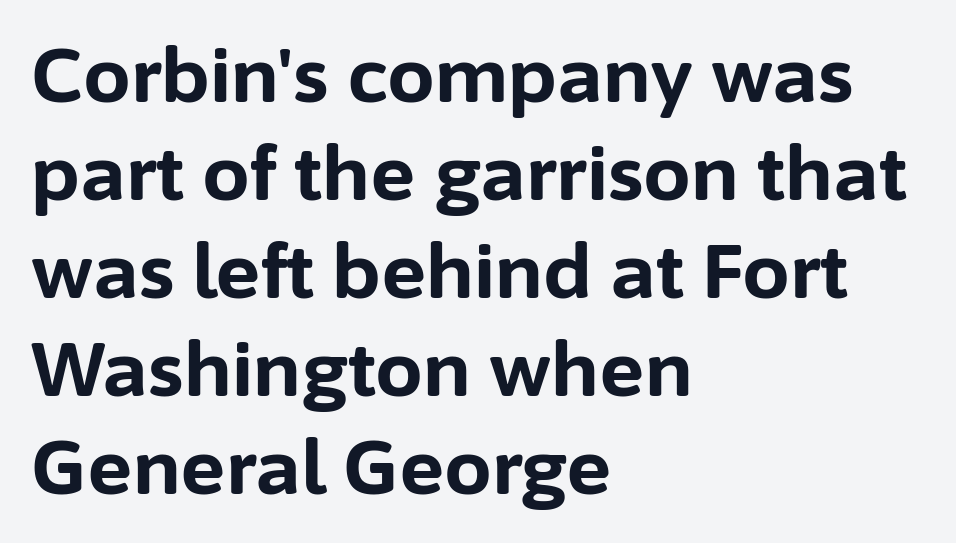
The text was rendered using a sans face with plain stroke endings. Summary of vertical rhythm: regular, with standard interline spacing. Looks like regular typesetting: each glyph gets only the width it needs. The specimen reads as upright at a glance. No word sits above an underline. I'd describe the lettering as bold — thick and assertive.
